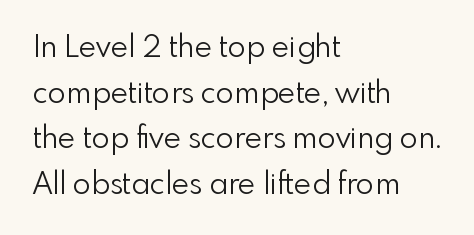
The image shows 30 px light sans-serif type, upright; set left-aligned, normal line spacing (1.52x), normal letter spacing, not underlined; low stroke contrast and a small x-height.
